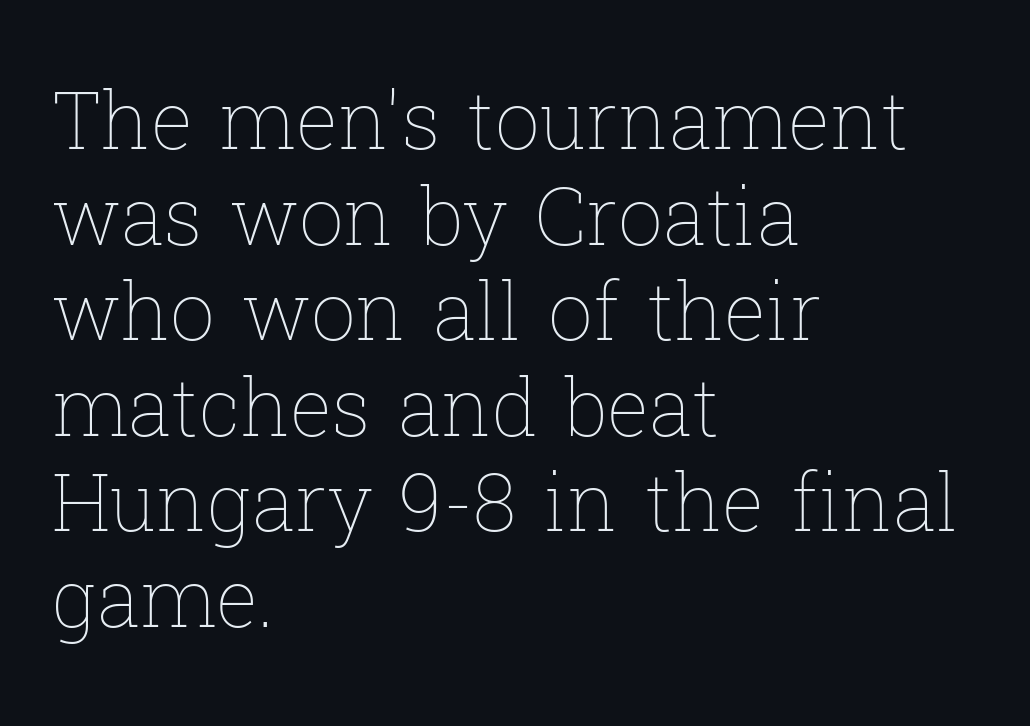
{"italic": "no", "bold": "no", "weight": "thin", "width": "normal", "stroke_contrast": "low", "x_height": "medium", "monospaced": "no", "underline": "no", "align": "left", "line_spacing_ratio": 1.21, "letter_spacing": "normal", "letter_spacing_em": 0.0, "glyph_px": 79}
